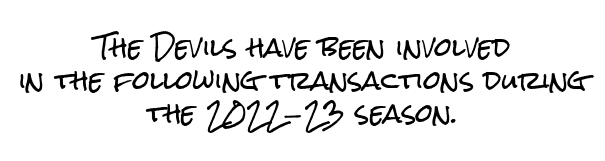
{"italic": "no", "underline": "no", "align": "center", "line_spacing": "normal", "line_spacing_ratio": 1.33, "letter_spacing": "normal", "letter_spacing_em": 0.0, "glyph_px": 25}
